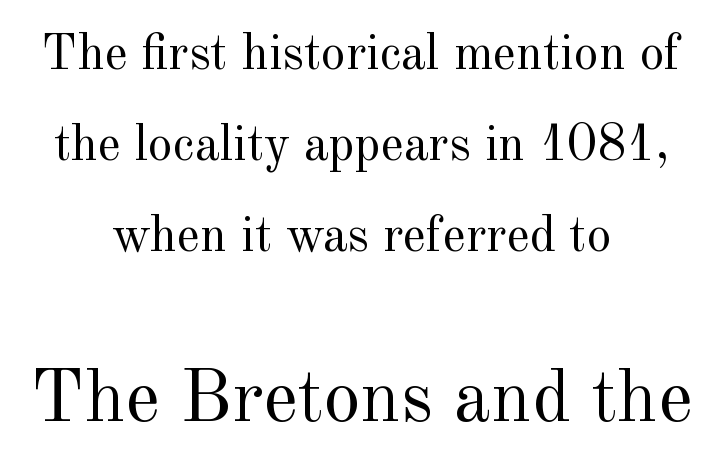
The image shows 75 px regular-weight serif type, upright; set centered, line spacing 1.82x, normal letter spacing, not underlined; the second (bottom) block is 1.5x larger; a small x-height.
